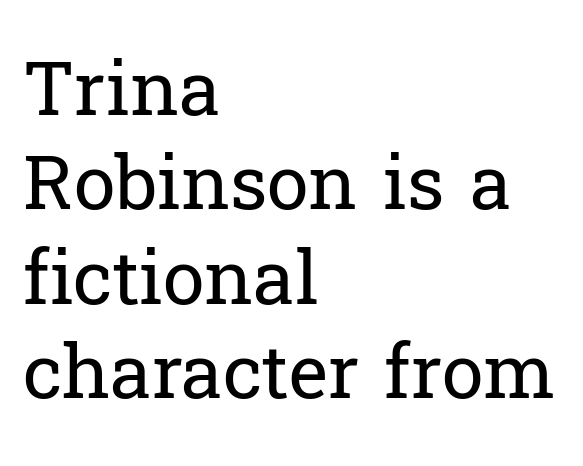
Horizontal alignment here is leftward, the default for most running prose. The leading is moderate, giving the passage an even texture. Tracking here is standard; glyphs follow each other at the usual distance. These lines are rendered in a variable-pitch font.
